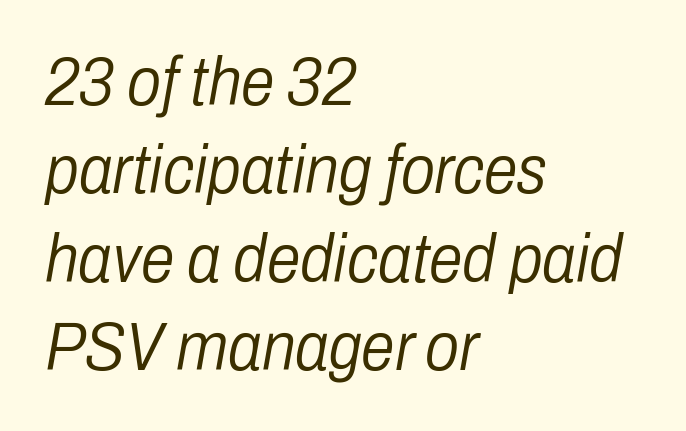
The text carries the slant typical of an italic or oblique font. Each word holds together tightly as a unit, with standard inter-letter gaps. The gap between lines stays unmarked. You could not count columns in this text — the font is proportionally spaced.
